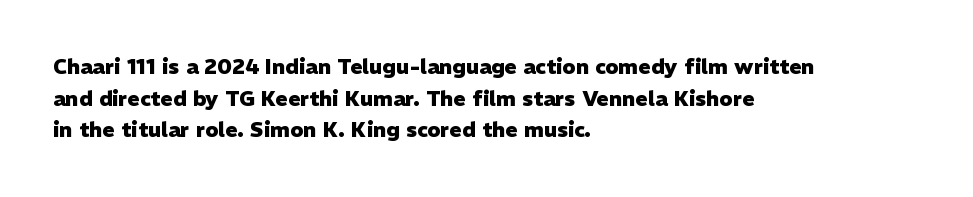
This is roman type, the default non-slanted kind. Observe the ordinary spacing: letters are neighbours, not strangers. The space between consecutive lines is moderate. Leftover space on each line is placed entirely after the last word. The string is rendered with underlining switched off. What weight is shown? A full bold with thick strokes.
